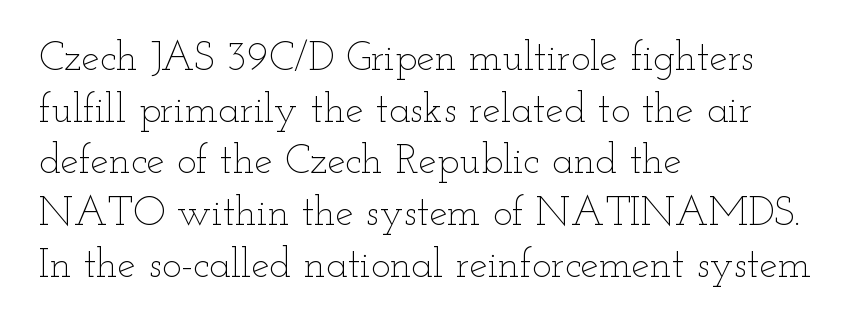
The image shows 41 px thin, wide type, upright; set left-aligned, normal line spacing (1.26x), normal letter spacing, not underlined; low stroke contrast and a small x-height.
